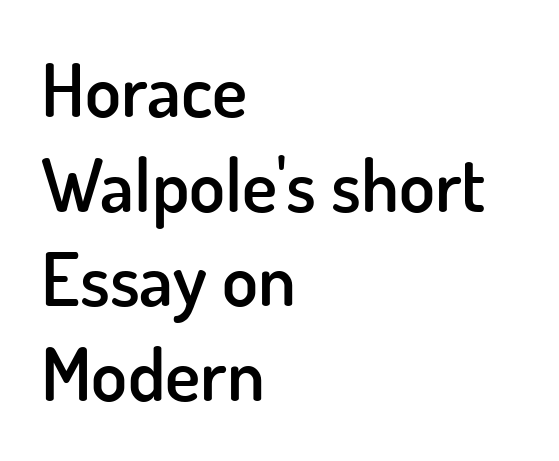
Q: Is the text bold? A: Semi-bold.
Q: Is the text italic (slanted)? A: No, it is upright.
Q: Is the typeface a serif or a sans-serif typeface? A: Sans-serif.
Q: Is the text underlined? A: No.
Q: How is the paragraph aligned? A: Left-aligned.
Q: Is the spacing between letters normal or unusually wide? A: Normal.
Q: Is the spacing between lines tight, normal or loose? A: Normal.
Q: Width (condensed, normal, or wide)? A: Normal.
Q: Stroke contrast? A: Low.
Q: x-height? A: Small.
Q: Monospaced? A: No.
